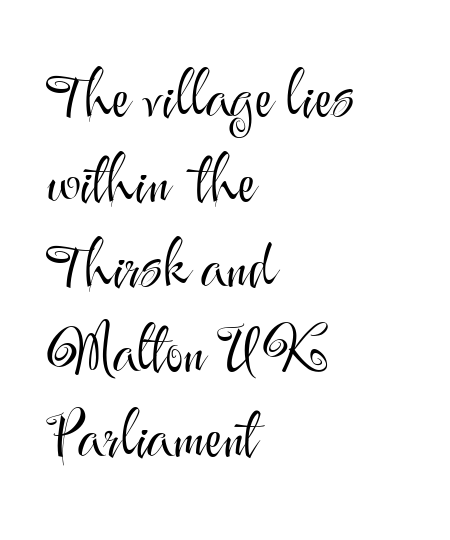
Is this a fixed-width face? No — the glyphs have proportional, varying widths. Stroke thickness stays within the range of a standard reading face or lighter. What's the leading like? Ordinary, nothing unusual. Observe the absence of serifs on each vertical stroke in this sample.
